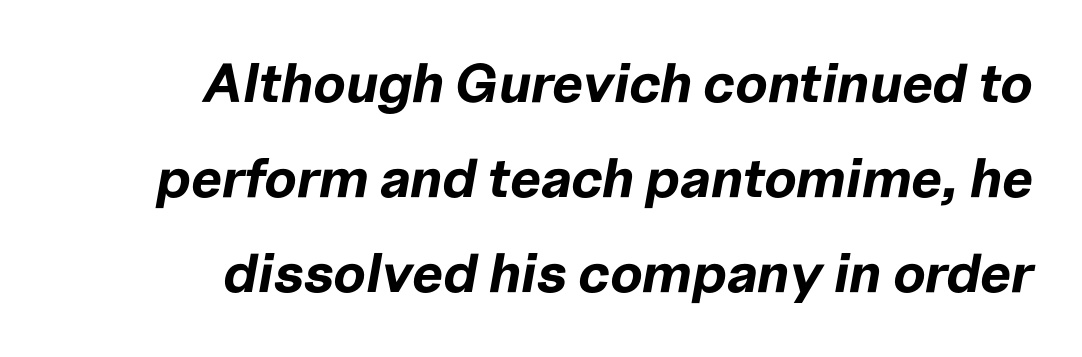
Q: Is the text bold? A: Yes.
Q: Is the text italic (slanted)? A: Yes, it leans right by about 10 degrees.
Q: Is the text underlined? A: No.
Q: How is the paragraph aligned? A: Right-aligned.
Q: Is the spacing between letters normal or unusually wide? A: Normal.
Q: Width (condensed, normal, or wide)? A: Normal.
Q: Stroke contrast? A: Low.
Q: x-height? A: Medium.
Q: Monospaced? A: No.
